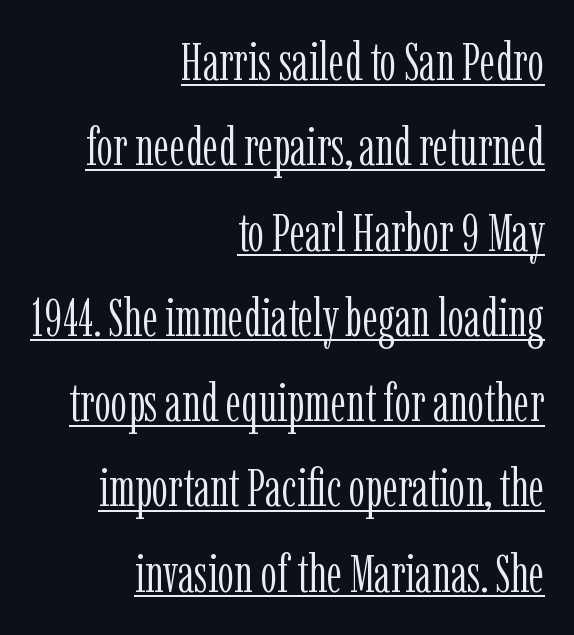
{"serif": "yes", "italic": "no", "bold": "no", "weight": "light", "width": "condensed", "stroke_contrast": "low", "x_height": "medium", "monospaced": "no", "underline": "yes", "align": "right", "line_spacing": "normal", "line_spacing_ratio": 1.64, "letter_spacing": "normal", "letter_spacing_em": 0.0, "glyph_px": 52}
